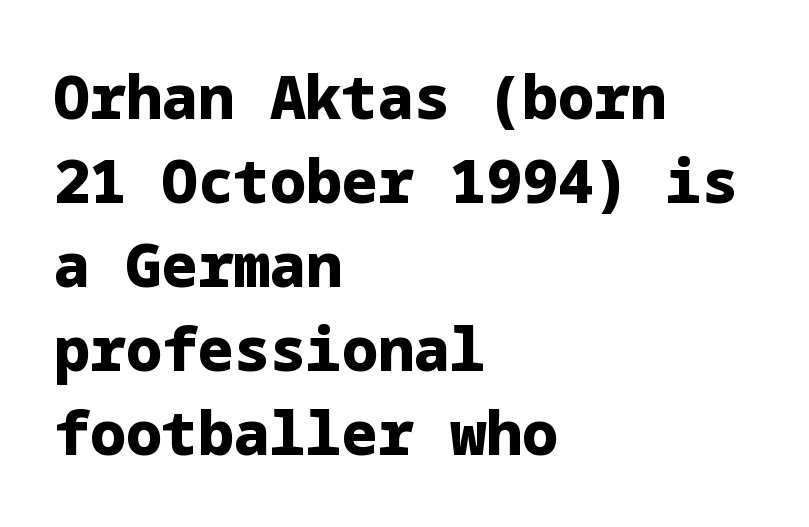
The glyphs have the mass of a bold cut. These lines stack with their left ends in a neat column. How are the letters spaced? Ordinarily, with no added tracking. Quick note: underline off.
